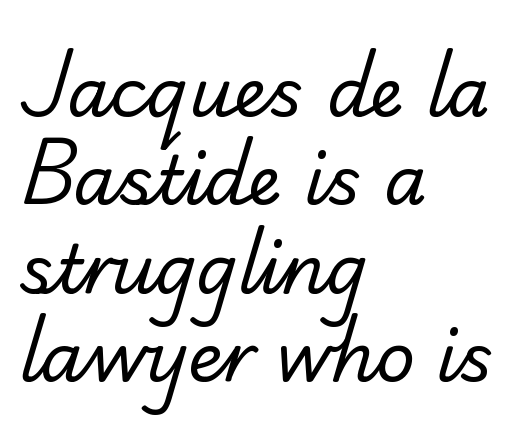
{"serif": "yes", "bold": "no", "weight": "regular", "width": "normal", "stroke_contrast": "low", "x_height": "small", "monospaced": "no", "underline": "no", "align": "left", "line_spacing": "normal", "line_spacing_ratio": 1.3, "letter_spacing": "normal", "letter_spacing_em": 0.0, "glyph_px": 68}
